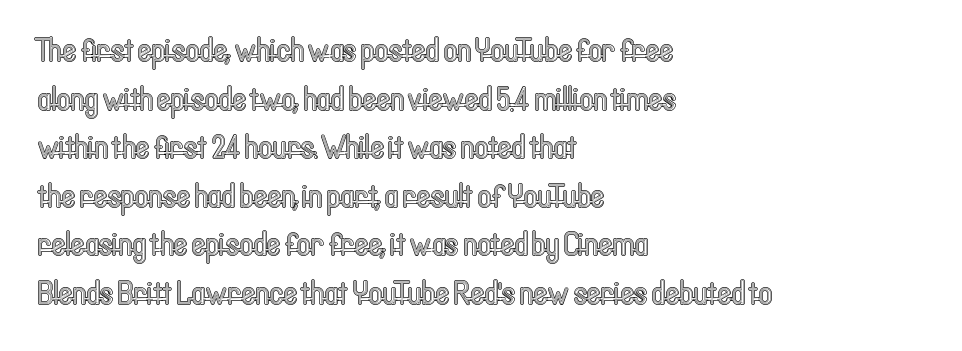
{"italic": "no", "width": "condensed", "x_height": "medium", "monospaced": "no", "underline": "no", "align": "left", "line_spacing": "normal", "line_spacing_ratio": 1.47, "letter_spacing": "normal", "letter_spacing_em": 0.0, "glyph_px": 33}
